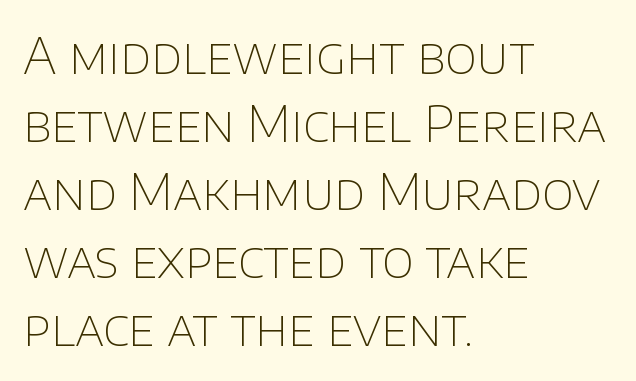
These lines sit exactly where default settings would place them. Between one letter and the next there's only the usual sliver of space. This rendering employs a face without finishing strokes, i.e., a sans-serif. Just letters on the line, the space beneath them empty. Think of a printed novel: that variable character pitch is what you see here. Caption: face not bold, strokes unweighted.
